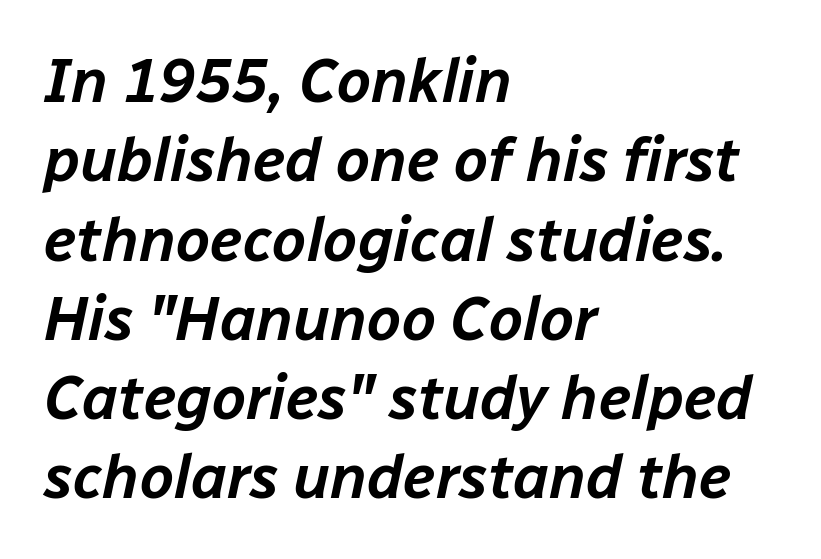
The image shows 61 px text type, italic (leaning right); set left-aligned, normal line spacing (1.3x), normal letter spacing, not underlined; low stroke contrast and a medium x-height.
